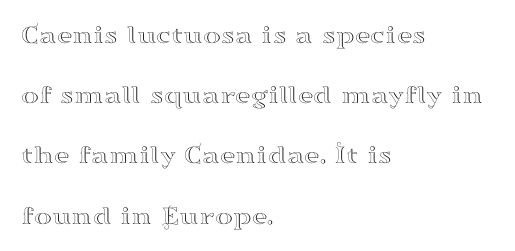
The image shows 27 px text type, upright; set left-aligned, loose line spacing (2.23x), normal letter spacing, not underlined.
